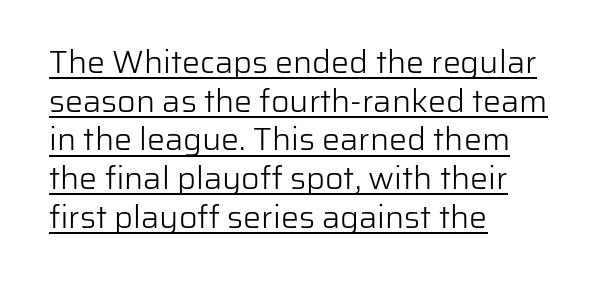
Q: Is the text bold? A: No.
Q: Is the text italic (slanted)? A: No, it is upright.
Q: Is the typeface a serif or a sans-serif typeface? A: Sans-serif.
Q: Is the text underlined? A: Yes.
Q: How is the paragraph aligned? A: Left-aligned.
Q: Is the spacing between letters normal or unusually wide? A: Normal.
Q: Width (condensed, normal, or wide)? A: Normal.
Q: Stroke contrast? A: Low.
Q: x-height? A: Medium.
Q: Monospaced? A: No.
